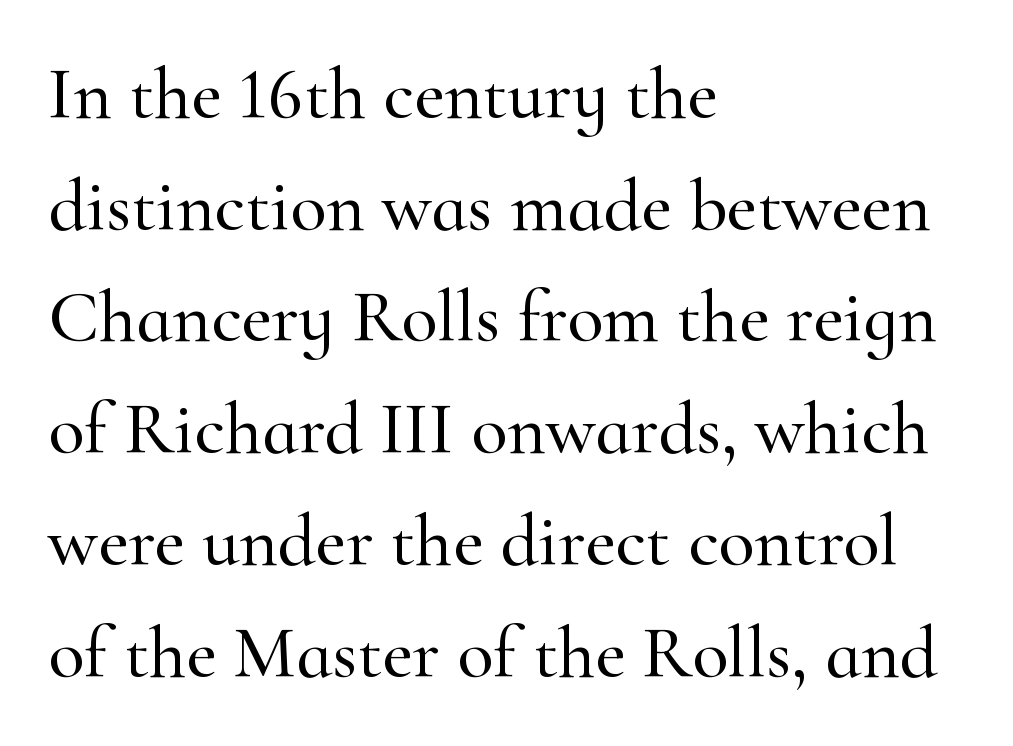
The image shows 74 px serif type, upright; set left-aligned, normal line spacing (1.51x), normal letter spacing, not underlined; high stroke contrast and a small x-height.
